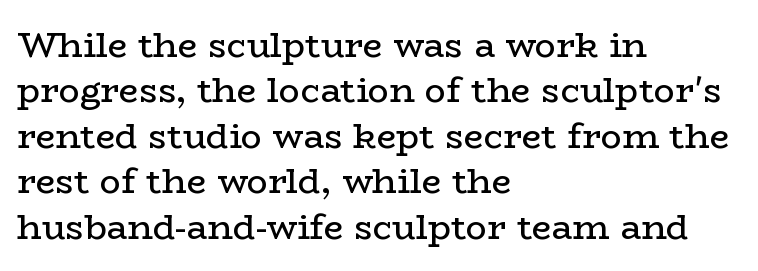
The image shows 35 px regular-weight, wide serif type, upright; set left-aligned, normal line spacing (1.3x), normal letter spacing, not underlined; low stroke contrast and a medium x-height.
